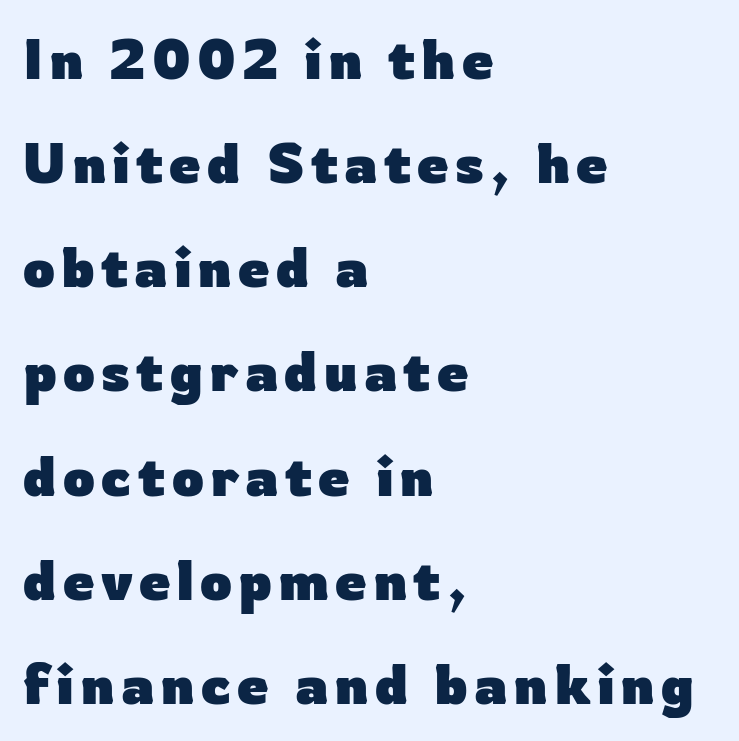
{"serif": "no", "italic": "no", "bold": "yes", "weight": "heavy", "width": "normal", "stroke_contrast": "low", "x_height": "medium", "monospaced": "no", "underline": "no", "align": "left", "line_spacing_ratio": 1.86, "glyph_px": 56}
